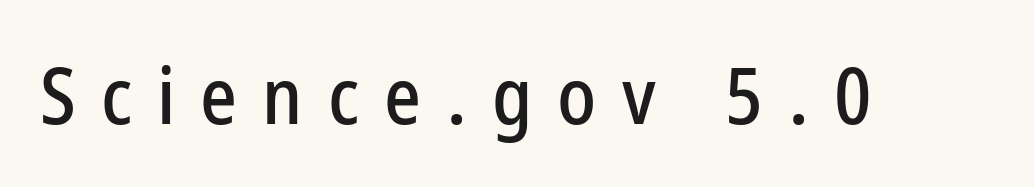
{"serif": "no", "italic": "no", "width": "condensed", "stroke_contrast": "low", "x_height": "medium", "monospaced": "no", "underline": "no", "letter_spacing": "wide", "letter_spacing_em": 0.32, "glyph_px": 78}
